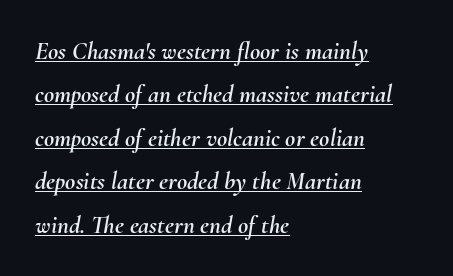
{"italic": "yes", "lean": "right", "slant_degrees": 10, "underline": "yes", "align": "left", "line_spacing_ratio": 1.74, "letter_spacing": "normal", "letter_spacing_em": 0.0, "glyph_px": 25}
